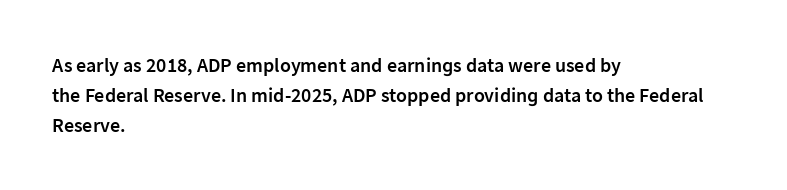
{"italic": "no", "bold": "semi", "underline": "no", "align": "left", "line_spacing": "normal", "line_spacing_ratio": 1.49, "letter_spacing": "normal", "letter_spacing_em": 0.0, "glyph_px": 20}
